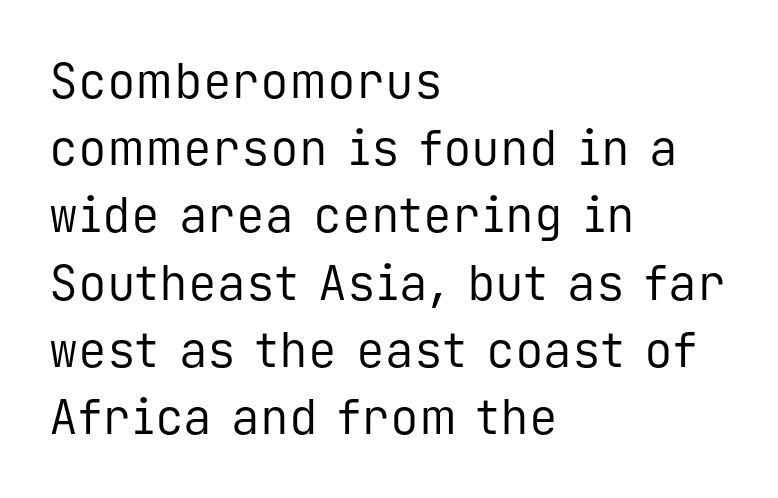
Q: Is the text bold? A: No.
Q: Is the text italic (slanted)? A: No, it is upright.
Q: Is the typeface a serif or a sans-serif typeface? A: Sans-serif.
Q: Is the text underlined? A: No.
Q: How is the paragraph aligned? A: Left-aligned.
Q: Is the spacing between letters normal or unusually wide? A: Normal.
Q: Is the spacing between lines tight, normal or loose? A: Normal.
Q: Width (condensed, normal, or wide)? A: Normal.
Q: Stroke contrast? A: Low.
Q: x-height? A: Medium.
Q: Monospaced? A: Yes.
